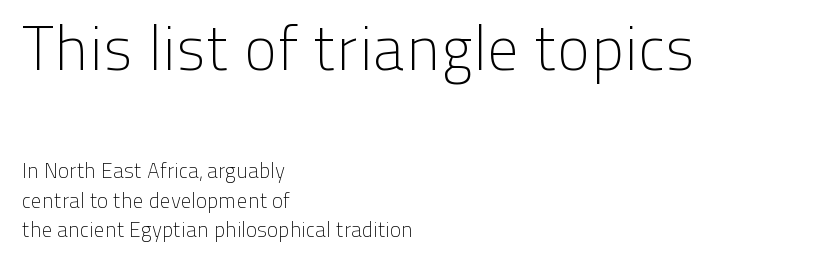
The image shows 63 px light sans-serif type, upright; set left-aligned, normal line spacing (1.42x), normal letter spacing, not underlined; the first (top) block is 3.0x larger; low stroke contrast and a medium x-height.
